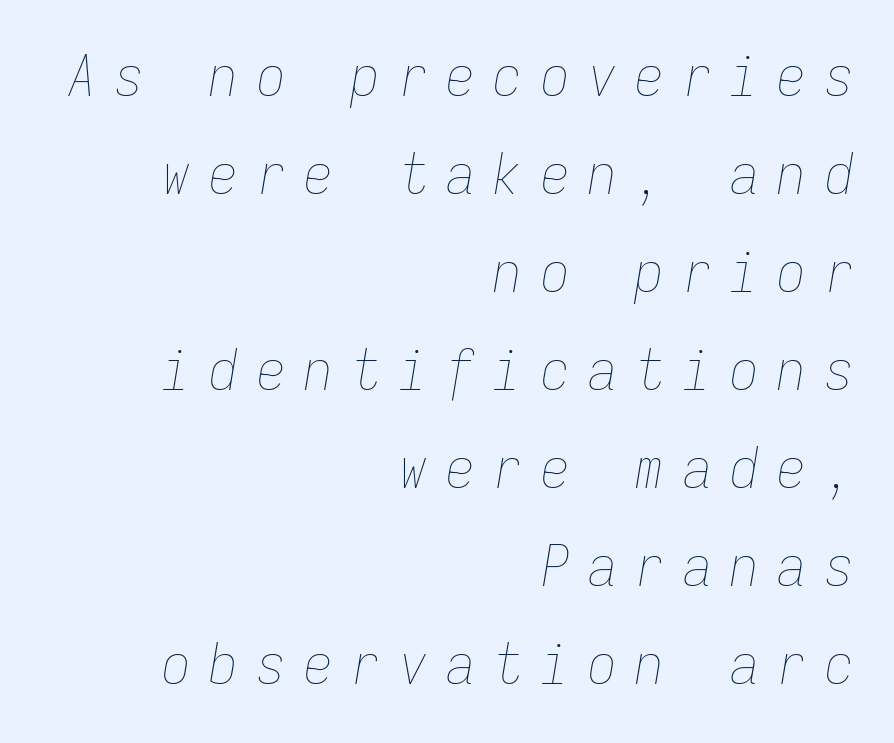
The image shows 57 px thin, condensed type, italic (leaning right), monospaced; set right-aligned, line spacing 1.72x, unusually wide letter spacing (+0.33 em), not underlined; low stroke contrast and a medium x-height.
